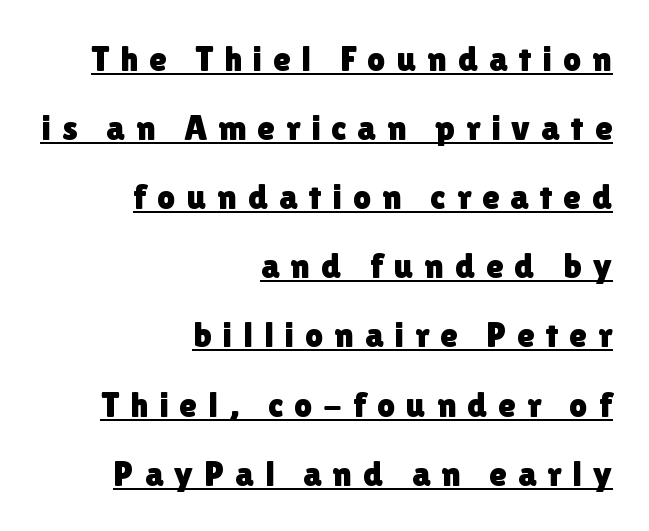
Q: Is the text italic (slanted)? A: No, it is upright.
Q: Is the typeface a serif or a sans-serif typeface? A: Sans-serif.
Q: Is the text underlined? A: Yes.
Q: How is the paragraph aligned? A: Right-aligned.
Q: Is the spacing between letters normal or unusually wide? A: Unusually wide.
Q: Is the spacing between lines tight, normal or loose? A: Loose.
Q: Width (condensed, normal, or wide)? A: Normal.
Q: Stroke contrast? A: Low.
Q: x-height? A: Medium.
Q: Monospaced? A: No.
